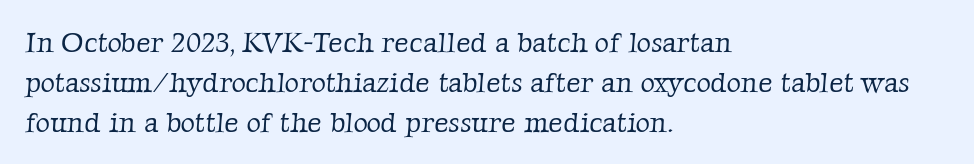
{"serif": "yes", "bold": "no", "weight": "light", "width": "normal", "stroke_contrast": "low", "x_height": "medium", "monospaced": "no", "underline": "no", "align": "left", "line_spacing": "normal", "line_spacing_ratio": 1.42, "letter_spacing": "normal", "letter_spacing_em": 0.0, "glyph_px": 28}
